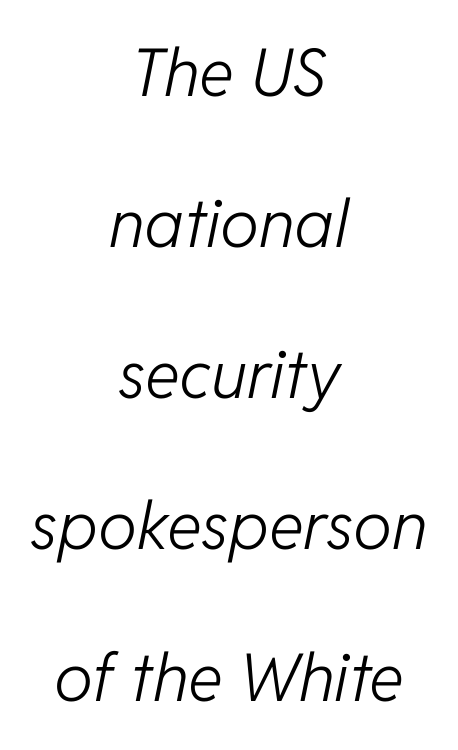
The image shows 66 px light type, italic (leaning right); set centered, loose line spacing (2.29x), normal letter spacing, not underlined; low stroke contrast and a medium x-height.
